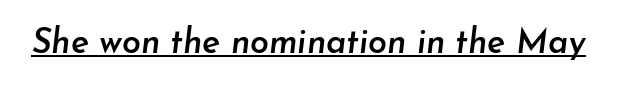
The image shows 34 px semibold type, italic (leaning right); set normal letter spacing, underlined; low stroke contrast and a small x-height.
